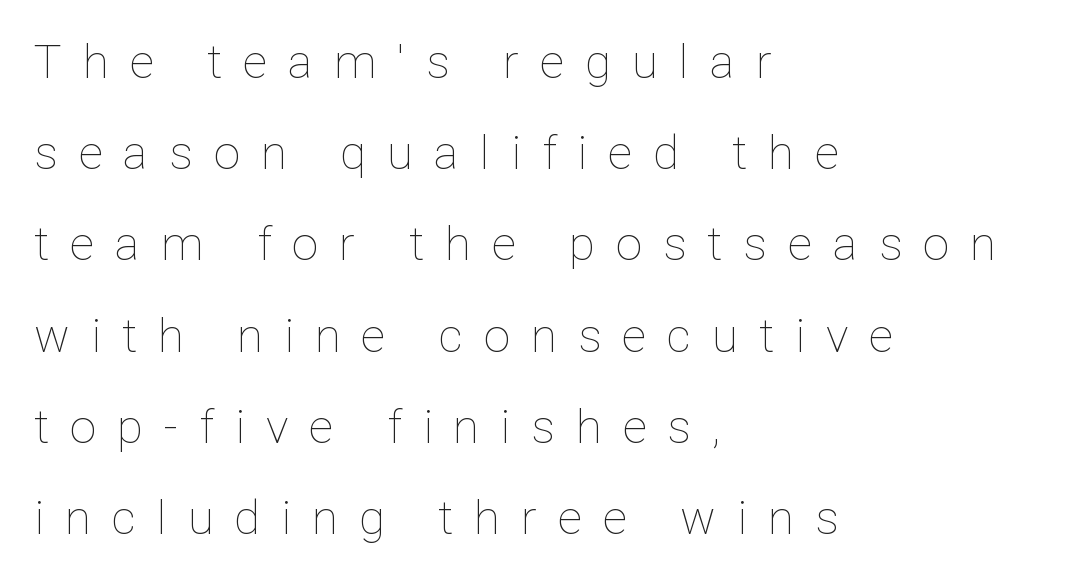
{"italic": "no", "bold": "no", "weight": "thin", "width": "normal", "stroke_contrast": "low", "x_height": "medium", "monospaced": "no", "underline": "no", "align": "left", "line_spacing": "loose", "line_spacing_ratio": 1.94, "letter_spacing": "wide", "letter_spacing_em": 0.45, "glyph_px": 47}
